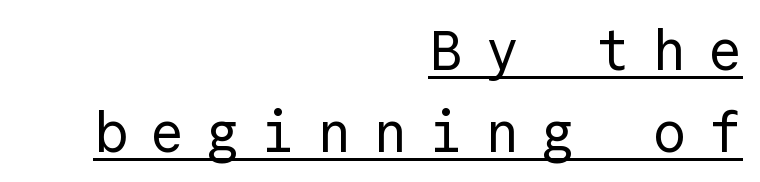
{"serif": "no", "italic": "no", "bold": "no", "weight": "regular", "width": "normal", "x_height": "medium", "monospaced": "yes", "underline": "yes", "align": "right", "line_spacing": "normal", "line_spacing_ratio": 1.43, "letter_spacing": "wide", "letter_spacing_em": 0.38, "glyph_px": 57}
